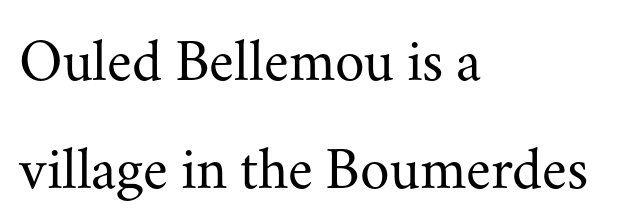
Q: Is the text bold? A: No.
Q: Is the text italic (slanted)? A: No, it is upright.
Q: Is the typeface a serif or a sans-serif typeface? A: Serif.
Q: Is the text underlined? A: No.
Q: How is the paragraph aligned? A: Left-aligned.
Q: Is the spacing between letters normal or unusually wide? A: Normal.
Q: Width (condensed, normal, or wide)? A: Normal.
Q: Stroke contrast? A: Medium.
Q: x-height? A: Small.
Q: Monospaced? A: No.
